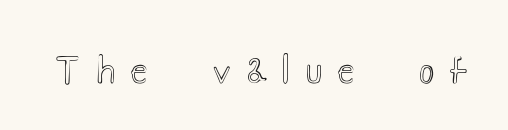
{"italic": "no", "width": "wide", "x_height": "small", "monospaced": "no", "underline": "no", "letter_spacing": "wide", "letter_spacing_em": 0.44, "glyph_px": 35}
